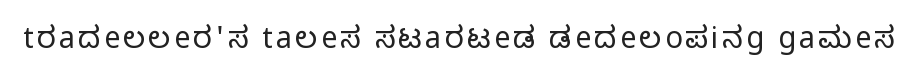
The letters carry no serifs — their stems end cleanly without finishing strokes. Clear beneath every line of the passage. Italic? Not at all — the glyphs are vertical. A quiet, ordinary-to-light weight characterises the typeface. Here the designer chose a conventional face with non-uniform glyph widths.
